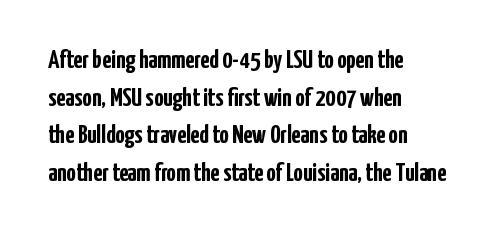
Q: Is the text bold? A: Yes.
Q: Is the text italic (slanted)? A: No, it is upright.
Q: Is the text underlined? A: No.
Q: How is the paragraph aligned? A: Left-aligned.
Q: Is the spacing between letters normal or unusually wide? A: Normal.
Q: Is the spacing between lines tight, normal or loose? A: Normal.
